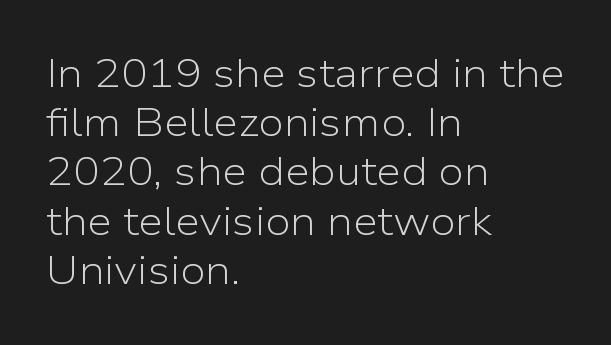
Inter-character spacing is left at the font's built-in metrics. Do the characters align in a grid? No, the font is proportional. The font's upright variant was chosen for this text. A bare baseline throughout the passage. Bold? No — there's no thickening of the strokes. The typeface chosen for these lines omits serifs.
